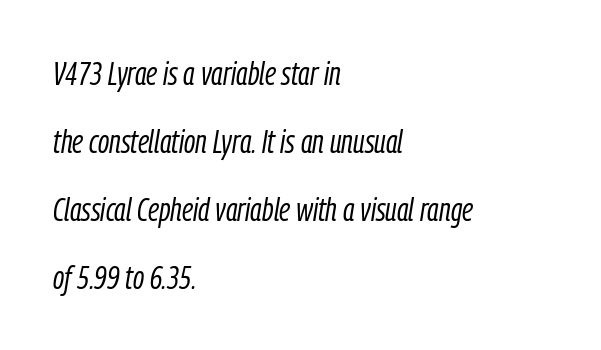
The rag falls on the right side of this text block. Weight: not bold — regular or lighter. The baseline area is clear. Characters are canted at an angle relative to the baseline's perpendicular. This rendering leaves character spacing at its baseline value.
